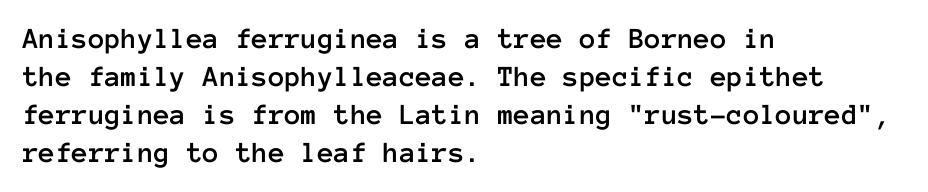
The image shows 30 px text type, upright, monospaced; set left-aligned, normal line spacing (1.27x), normal letter spacing, not underlined; low stroke contrast and a medium x-height.
